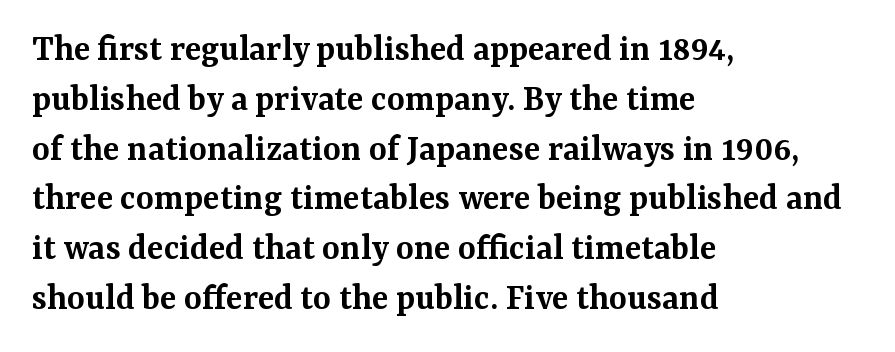
The image shows 38 px semibold serif type, upright; set left-aligned, normal line spacing (1.31x), normal letter spacing, not underlined; medium stroke contrast and a medium x-height.
